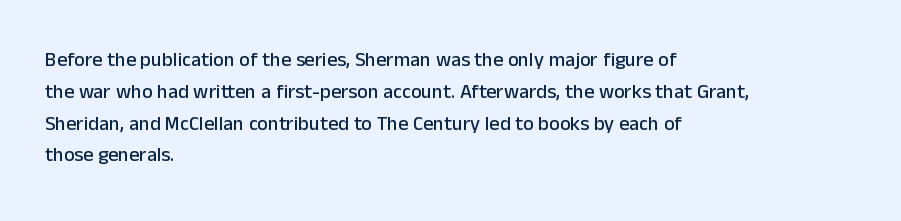
Q: Is the text italic (slanted)? A: No, it is upright.
Q: Is the text underlined? A: No.
Q: How is the paragraph aligned? A: Left-aligned.
Q: Is the spacing between letters normal or unusually wide? A: Normal.
Q: Is the spacing between lines tight, normal or loose? A: Normal.
